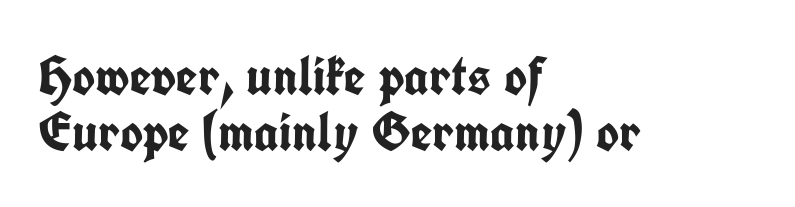
{"serif": "no", "italic": "no", "bold": "yes", "weight": "semibold", "width": "condensed", "stroke_contrast": "low", "x_height": "medium", "monospaced": "no", "underline": "no", "align": "left", "line_spacing": "tight", "line_spacing_ratio": 1.01, "letter_spacing": "normal", "letter_spacing_em": 0.0, "glyph_px": 55}
